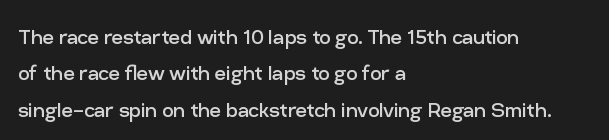
{"italic": "no", "bold": "no", "underline": "no", "align": "left", "line_spacing": "normal", "line_spacing_ratio": 1.46, "letter_spacing": "normal", "letter_spacing_em": 0.0, "glyph_px": 25}
